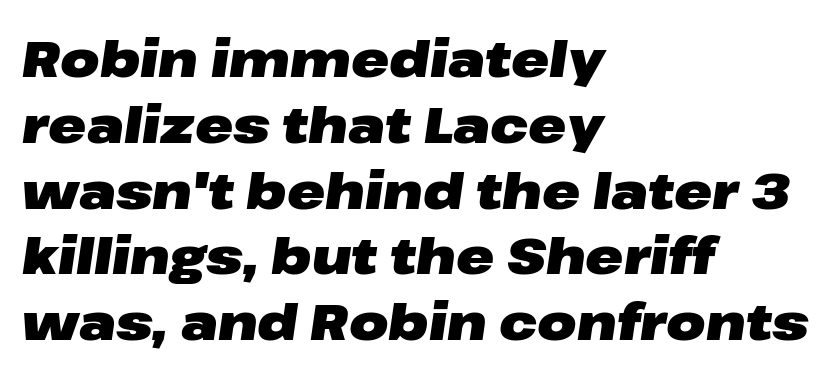
Q: Is the text bold? A: Yes.
Q: Is the text italic (slanted)? A: Yes, it leans right by about 8 degrees.
Q: Is the text underlined? A: No.
Q: How is the paragraph aligned? A: Left-aligned.
Q: Is the spacing between letters normal or unusually wide? A: Normal.
Q: Is the spacing between lines tight, normal or loose? A: Normal.
Q: Width (condensed, normal, or wide)? A: Wide.
Q: Stroke contrast? A: Low.
Q: x-height? A: Medium.
Q: Monospaced? A: No.
